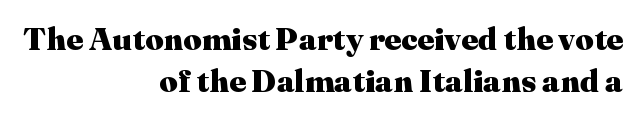
The rendering anchors every line to the right-hand side. The designer went with a serif here, giving each stem small feet. Spacing verdict: proportional, widths tailored to each character. Quick note: underline off.
